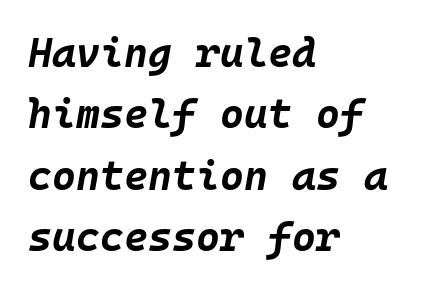
Q: Is the text bold? A: Yes.
Q: Is the text italic (slanted)? A: Yes, it leans right by about 10 degrees.
Q: Is the text underlined? A: No.
Q: How is the paragraph aligned? A: Left-aligned.
Q: Is the spacing between letters normal or unusually wide? A: Normal.
Q: Is the spacing between lines tight, normal or loose? A: Normal.
Q: Width (condensed, normal, or wide)? A: Normal.
Q: Stroke contrast? A: Low.
Q: x-height? A: Large.
Q: Monospaced? A: Yes.
